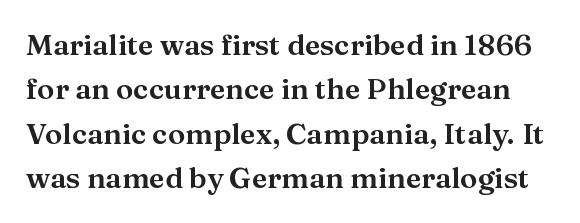
{"serif": "yes", "italic": "no", "width": "normal", "stroke_contrast": "medium", "x_height": "medium", "monospaced": "no", "underline": "no", "line_spacing": "normal", "line_spacing_ratio": 1.53, "letter_spacing": "normal", "letter_spacing_em": 0.0, "glyph_px": 29}
